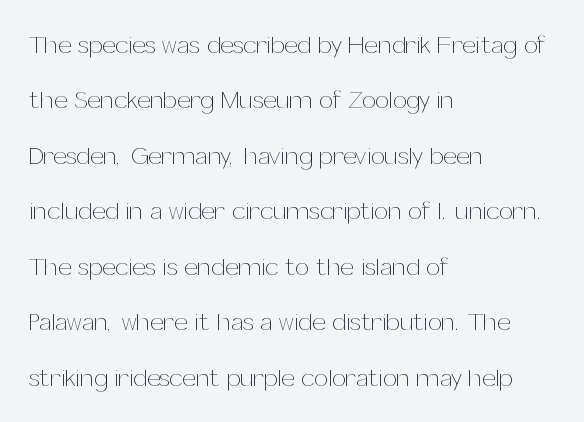
Successive baselines arrive slowly, with a big drop between each. Words float on clear page, feet unadorned. Posture: straight, roman, zero tilt. Each line starts at the same left margin while the right side varies. These lines keep a tight, regular rhythm from letter to letter. Stems and bowls with no extra thickness — not bold.
